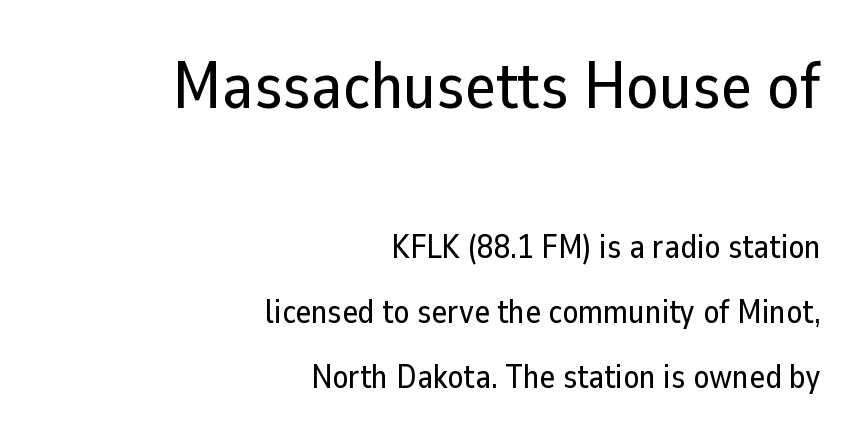
The font's upright variant was chosen for this text. Spacing between characters is what you'd get straight out of the box. Where is the straight margin? On the right. Check under the words: just untouched page. The characters display no serif detailing; their extremities are plain. Does the leading feel generous? Absolutely, it's lavish.
